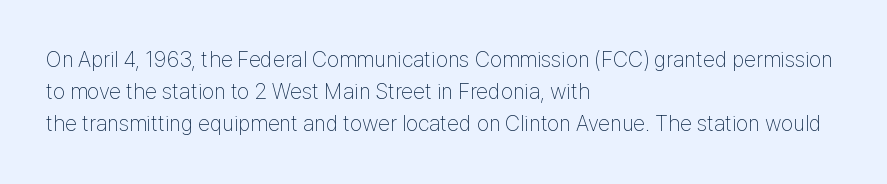
{"italic": "no", "bold": "no", "underline": "no", "align": "left", "line_spacing": "normal", "line_spacing_ratio": 1.46, "letter_spacing": "normal", "letter_spacing_em": 0.0, "glyph_px": 22}
